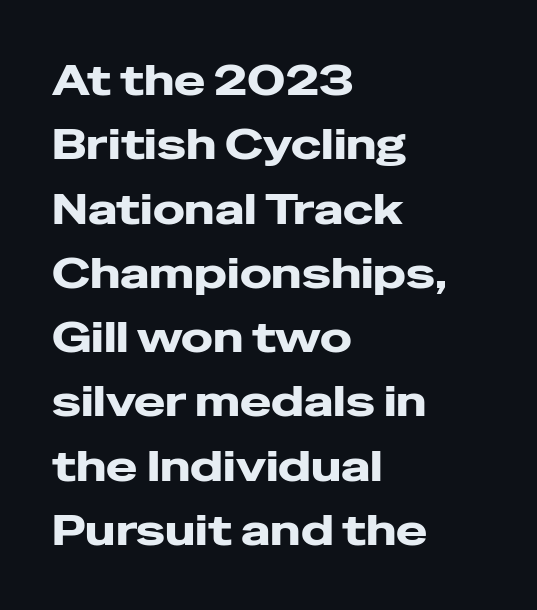
Q: Is the text italic (slanted)? A: No, it is upright.
Q: Is the typeface a serif or a sans-serif typeface? A: Sans-serif.
Q: Is the text underlined? A: No.
Q: How is the paragraph aligned? A: Left-aligned.
Q: Is the spacing between letters normal or unusually wide? A: Normal.
Q: Is the spacing between lines tight, normal or loose? A: Normal.
Q: Width (condensed, normal, or wide)? A: Wide.
Q: Stroke contrast? A: Low.
Q: x-height? A: Medium.
Q: Monospaced? A: No.
